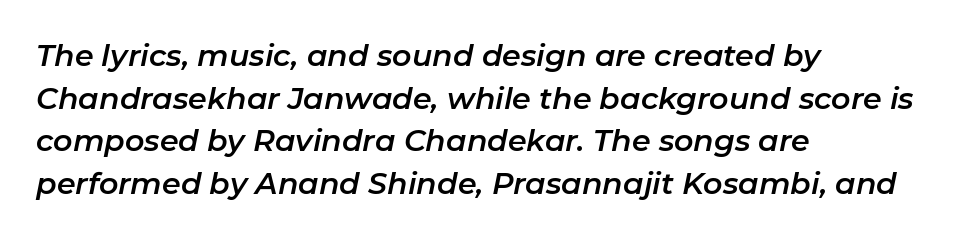
{"italic": "yes", "lean": "right", "slant_degrees": 11, "width": "normal", "stroke_contrast": "low", "x_height": "medium", "monospaced": "no", "underline": "no", "align": "left", "line_spacing": "normal", "line_spacing_ratio": 1.42, "letter_spacing": "normal", "letter_spacing_em": 0.0, "glyph_px": 30}
